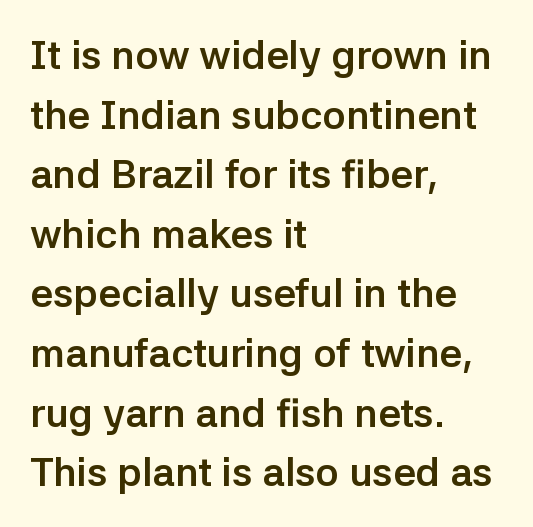
The letters stand straight up with perfectly vertical stems. A bare baseline throughout the passage. The face used here is rendered with its standard letterfit. One-word summary of the alignment: left. The letters advance in unequal steps, a hallmark of proportional type.
